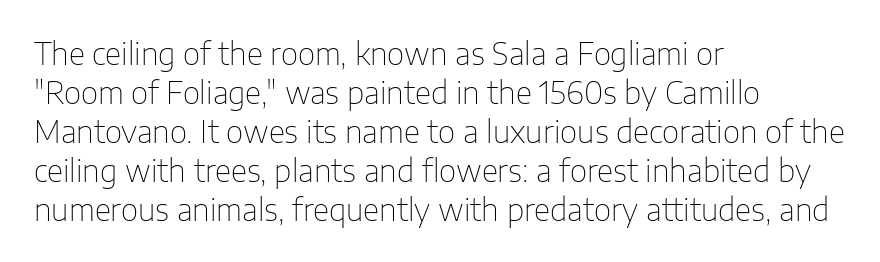
{"serif": "no", "italic": "no", "bold": "no", "weight": "thin", "width": "normal", "stroke_contrast": "low", "x_height": "medium", "monospaced": "no", "underline": "no", "align": "left", "line_spacing": "normal", "line_spacing_ratio": 1.3, "letter_spacing": "normal", "letter_spacing_em": 0.0, "glyph_px": 30}
